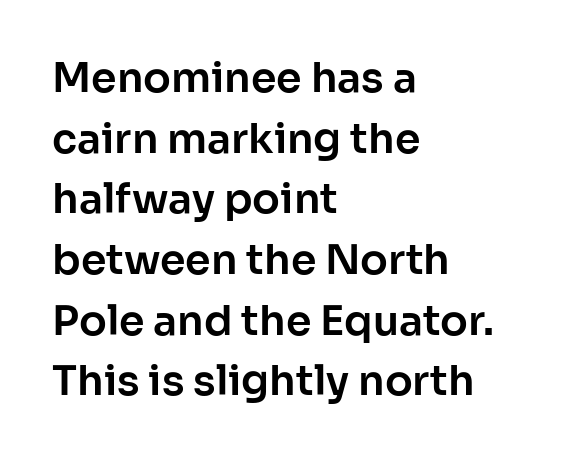
{"serif": "no", "italic": "no", "width": "normal", "stroke_contrast": "low", "x_height": "medium", "monospaced": "no", "underline": "no", "align": "left", "line_spacing": "normal", "line_spacing_ratio": 1.48, "letter_spacing": "normal", "letter_spacing_em": 0.0, "glyph_px": 41}
